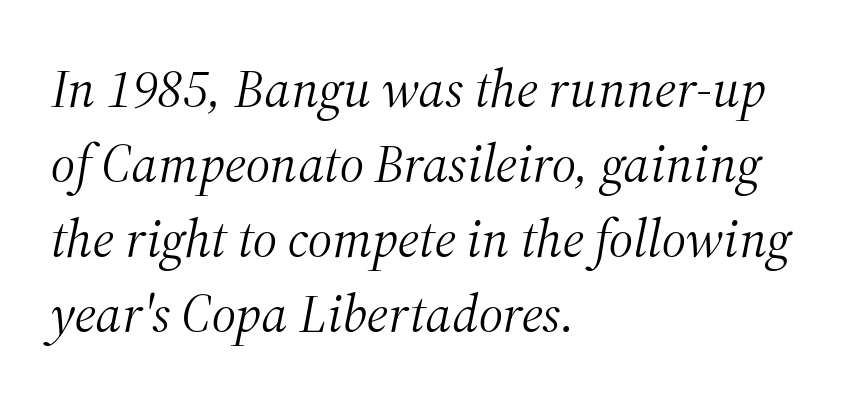
{"serif": "yes", "italic": "yes", "lean": "right", "slant_degrees": 12, "bold": "no", "weight": "light", "width": "normal", "stroke_contrast": "medium", "x_height": "medium", "monospaced": "no", "underline": "no", "align": "left", "line_spacing": "normal", "line_spacing_ratio": 1.39, "letter_spacing": "normal", "letter_spacing_em": 0.0, "glyph_px": 54}
